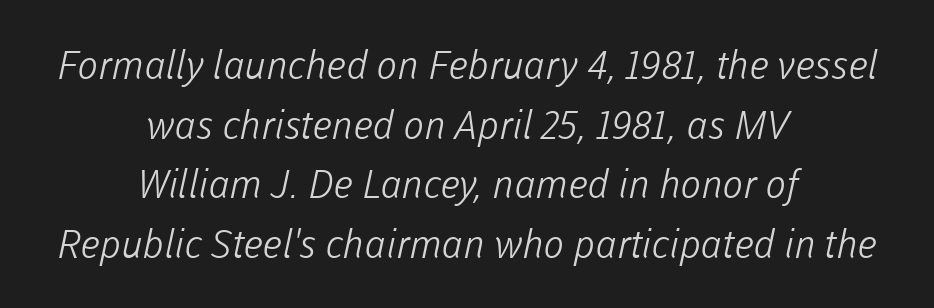
The image shows 39 px light sans-serif type; set centered, normal line spacing (1.53x), normal letter spacing, not underlined; low stroke contrast and a medium x-height.
